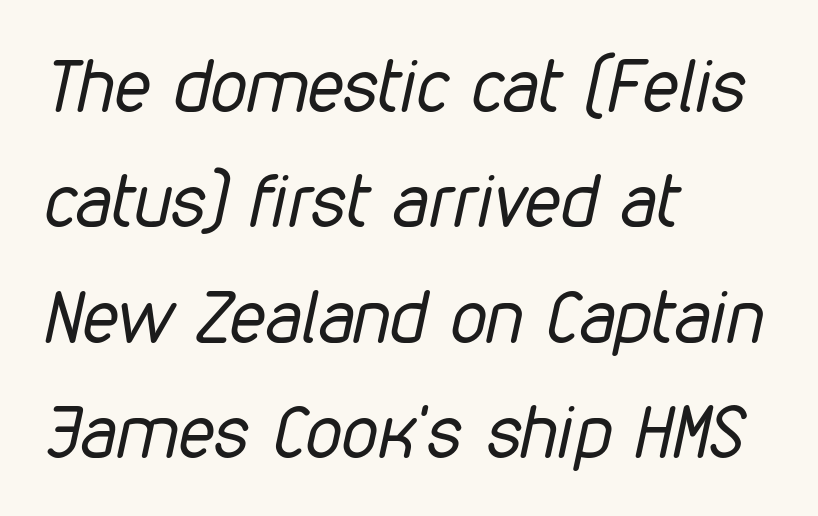
The horizontal fit of the characters is conventional and even. Each letter keeps its own natural width here, so spacing adapts to shape. Where is the straight margin? On the left. The text carries the slant typical of an italic or oblique font. Regular leading. Unbolded letterforms with no extra heft.
